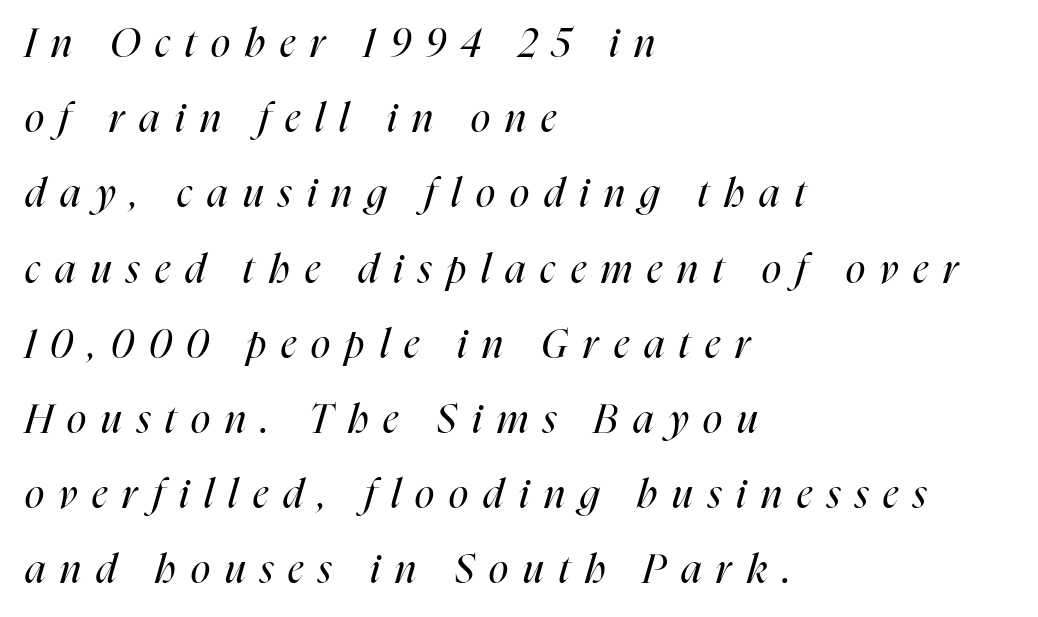
{"italic": "yes", "lean": "right", "slant_degrees": 16, "bold": "no", "weight": "regular", "width": "condensed", "stroke_contrast": "high", "x_height": "medium", "monospaced": "no", "underline": "no", "align": "left", "line_spacing_ratio": 1.88, "letter_spacing": "wide", "letter_spacing_em": 0.38, "glyph_px": 40}
